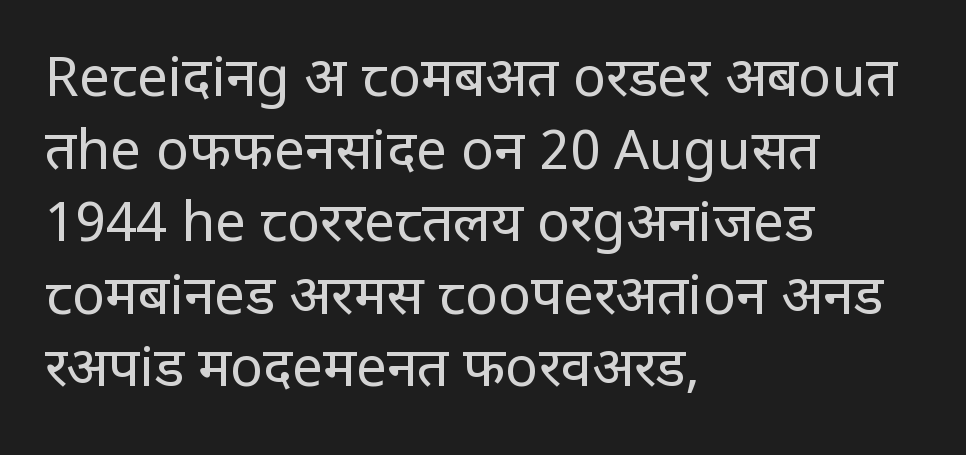
{"serif": "no", "italic": "no", "bold": "no", "weight": "regular", "width": "condensed", "stroke_contrast": "low", "x_height": "large", "monospaced": "no", "underline": "no", "align": "left", "line_spacing": "normal", "line_spacing_ratio": 1.32, "letter_spacing": "normal", "letter_spacing_em": 0.0, "glyph_px": 55}
